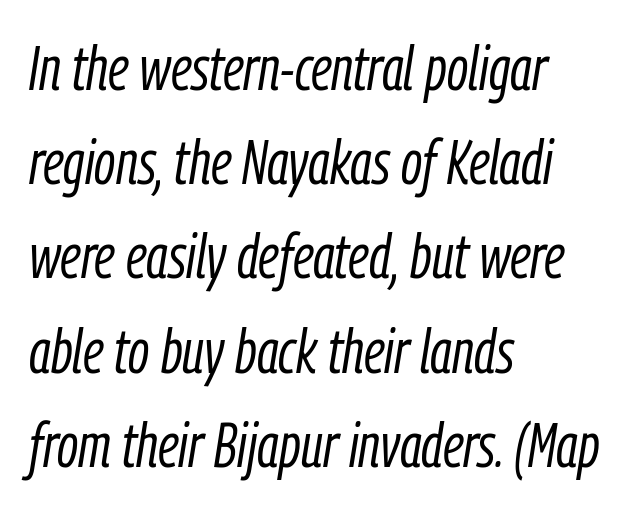
{"italic": "yes", "lean": "right", "slant_degrees": 9, "bold": "no", "weight": "light", "width": "condensed", "stroke_contrast": "low", "x_height": "medium", "monospaced": "no", "underline": "no", "align": "left", "line_spacing": "normal", "line_spacing_ratio": 1.52, "letter_spacing": "normal", "letter_spacing_em": 0.0, "glyph_px": 62}
